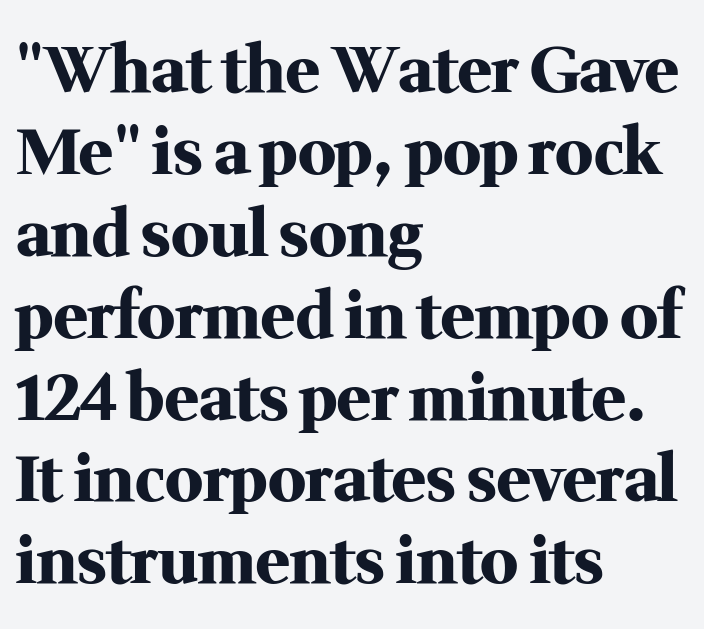
{"serif": "yes", "italic": "no", "bold": "yes", "weight": "heavy", "width": "normal", "stroke_contrast": "medium", "x_height": "medium", "monospaced": "no", "underline": "no", "align": "left", "line_spacing": "normal", "line_spacing_ratio": 1.3, "letter_spacing": "normal", "letter_spacing_em": 0.0, "glyph_px": 63}
